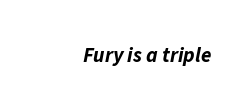
{"italic": "yes", "lean": "right", "slant_degrees": 11, "bold": "yes", "underline": "no", "align": "right", "letter_spacing": "normal", "letter_spacing_em": 0.0, "glyph_px": 21}
